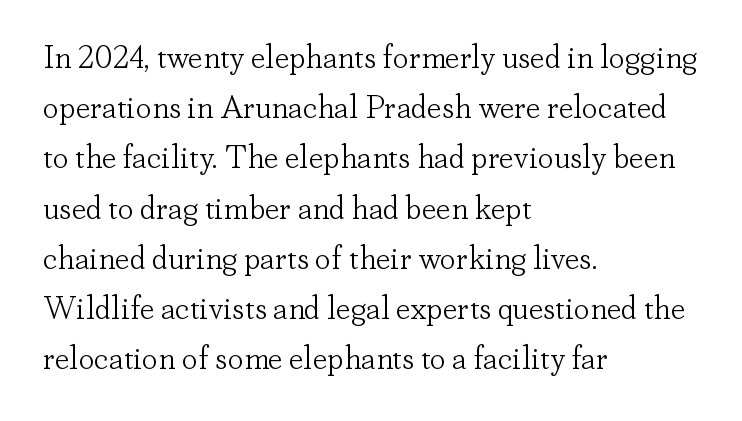
The image shows 32 px light serif type, upright; set left-aligned, normal line spacing (1.57x), normal letter spacing, not underlined; low stroke contrast and a small x-height.
